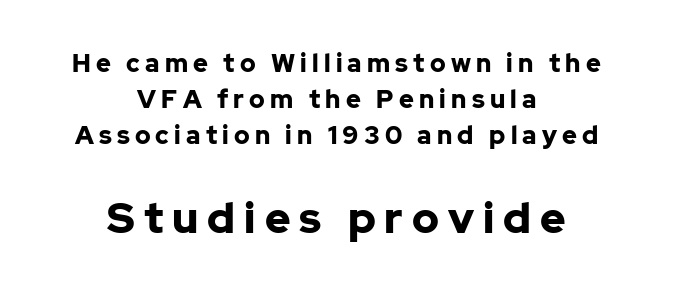
{"serif": "no", "italic": "no", "bold": "yes", "weight": "bold", "width": "normal", "stroke_contrast": "low", "x_height": "medium", "monospaced": "no", "underline": "no", "align": "center", "line_spacing": "normal", "line_spacing_ratio": 1.45, "letter_spacing": "wide", "letter_spacing_em": 0.21, "larger_block": "second", "size_ratio": 1.72, "glyph_px": 43}
